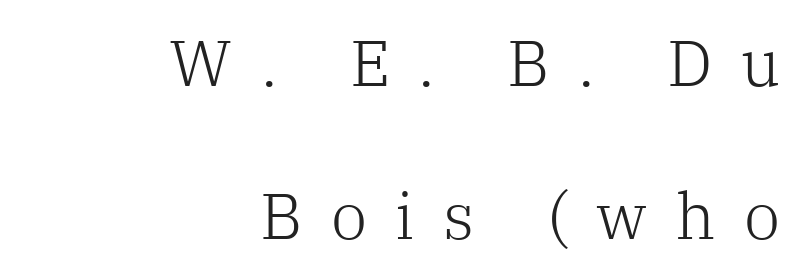
Italic? Not at all — the glyphs are vertical. The face used here is seriffed, in the tradition of book romans. A typesetter would call this proportional, since set widths differ per character. This sample trades compactness for vertical openness between lines.
